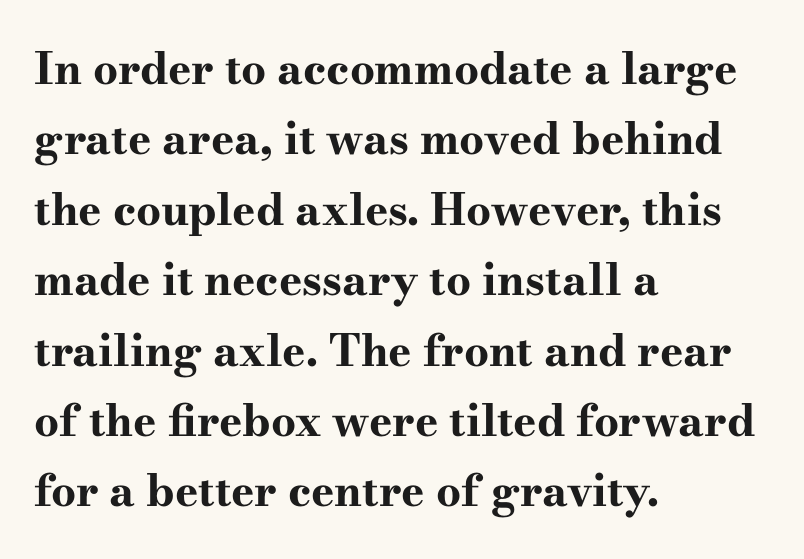
Line starts are locked; line ends wander. This sample uses plain, unmodified letter spacing. Examine the stroke ends and you'll spot serifs. As a designer I'd log this as weight 700, bold. Normally led — the rows are evenly, conventionally spaced. Vertical strokes here are truly vertical.
